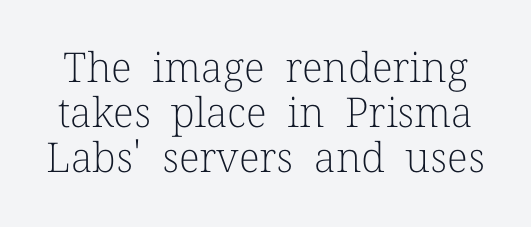
Q: Is the text bold? A: No.
Q: Is the text italic (slanted)? A: No, it is upright.
Q: Is the typeface a serif or a sans-serif typeface? A: Serif.
Q: Is the text underlined? A: No.
Q: Is the spacing between letters normal or unusually wide? A: Normal.
Q: Is the spacing between lines tight, normal or loose? A: Tight.
Q: Width (condensed, normal, or wide)? A: Normal.
Q: Stroke contrast? A: Low.
Q: x-height? A: Medium.
Q: Monospaced? A: No.
